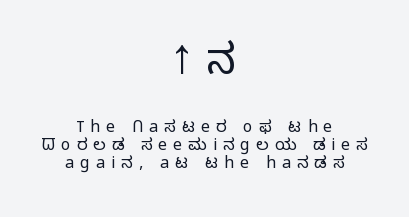
The image shows 41 px light sans-serif type, upright; set centered, tight line spacing (1.12x), unusually wide letter spacing (+0.38 em), not underlined; the first (top) block is 2.56x larger; low stroke contrast and a medium x-height.
